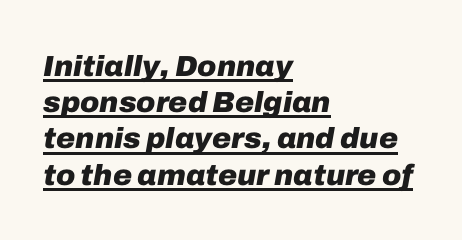
A typesetter would mark this as italic. The typesetter chose a ragged-right arrangement here. Each line of the rendering has a horizontal stroke beneath the glyphs. Regular leading. A typesetter would call this proportional, since set widths differ per character.
